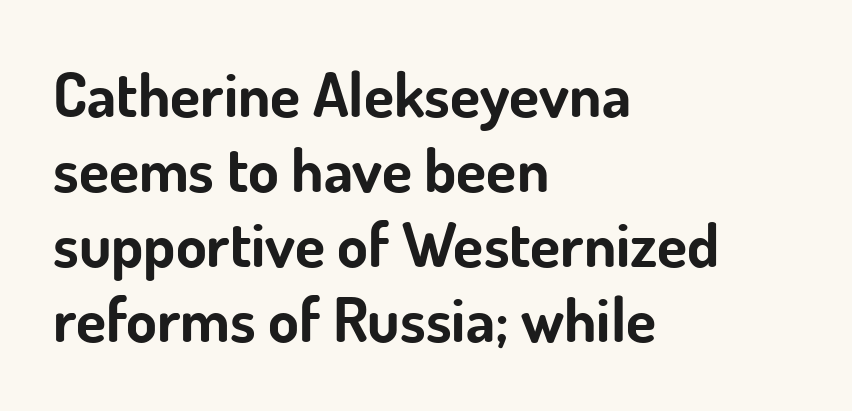
Q: Is the text bold? A: Yes.
Q: Is the text italic (slanted)? A: No, it is upright.
Q: Is the typeface a serif or a sans-serif typeface? A: Sans-serif.
Q: Is the text underlined? A: No.
Q: How is the paragraph aligned? A: Left-aligned.
Q: Is the spacing between letters normal or unusually wide? A: Normal.
Q: Width (condensed, normal, or wide)? A: Normal.
Q: Stroke contrast? A: Low.
Q: x-height? A: Small.
Q: Monospaced? A: No.
